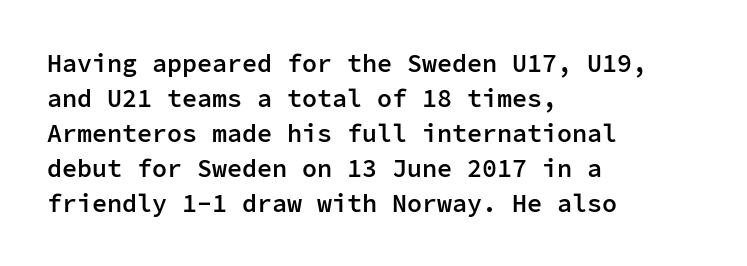
{"italic": "no", "bold": "semi", "underline": "no", "align": "left", "line_spacing": "normal", "line_spacing_ratio": 1.4, "letter_spacing": "normal", "letter_spacing_em": 0.0, "glyph_px": 25}
